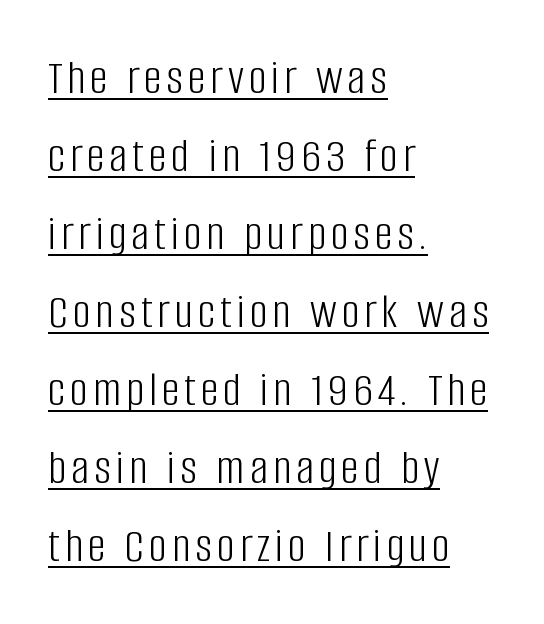
Q: Is the text bold? A: No.
Q: Is the text italic (slanted)? A: No, it is upright.
Q: Is the typeface a serif or a sans-serif typeface? A: Sans-serif.
Q: Is the text underlined? A: Yes.
Q: How is the paragraph aligned? A: Left-aligned.
Q: Is the spacing between lines tight, normal or loose? A: Normal.
Q: Width (condensed, normal, or wide)? A: Condensed.
Q: Stroke contrast? A: Low.
Q: x-height? A: Large.
Q: Monospaced? A: No.
